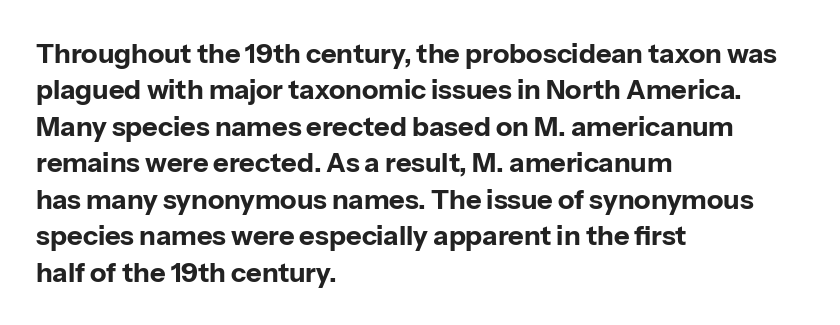
The lettering stays uniformly vertical, giving the passage a roman look. Letters rest on an invisible, unmarked baseline. This block has exactly the height ordinary leading produces. Spacing between characters is what you'd get straight out of the box. Notice how thick the strokes are: this is what a full bold looks like.
